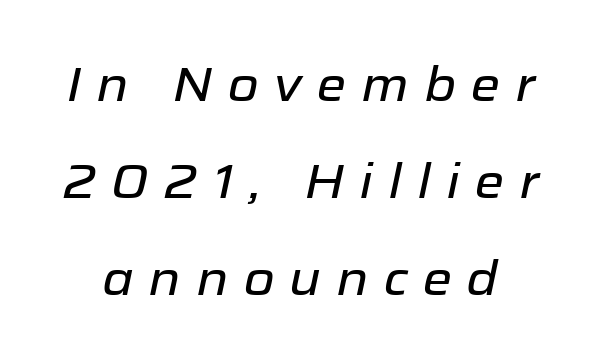
The image shows 48 px text type, italic (leaning right); set loose line spacing (2.02x), unusually wide letter spacing (+0.31 em), not underlined; low stroke contrast and a medium x-height.
